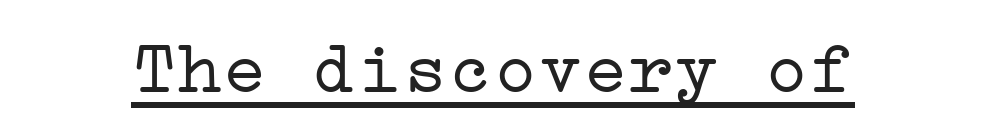
Q: Is the text bold? A: No.
Q: Is the text italic (slanted)? A: No, it is upright.
Q: Is the typeface a serif or a sans-serif typeface? A: Serif.
Q: Is the text underlined? A: Yes.
Q: Is the spacing between letters normal or unusually wide? A: Normal.
Q: Width (condensed, normal, or wide)? A: Wide.
Q: Stroke contrast? A: Low.
Q: x-height? A: Medium.
